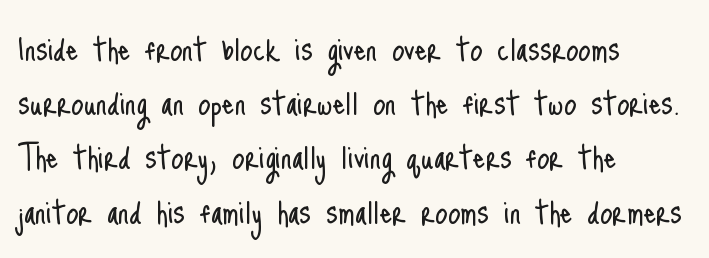
Q: Is the text bold? A: No.
Q: Is the text italic (slanted)? A: No, it is upright.
Q: Is the typeface a serif or a sans-serif typeface? A: Sans-serif.
Q: Is the text underlined? A: No.
Q: How is the paragraph aligned? A: Left-aligned.
Q: Is the spacing between letters normal or unusually wide? A: Normal.
Q: Is the spacing between lines tight, normal or loose? A: Normal.
Q: Width (condensed, normal, or wide)? A: Condensed.
Q: Stroke contrast? A: Low.
Q: x-height? A: Small.
Q: Monospaced? A: No.
